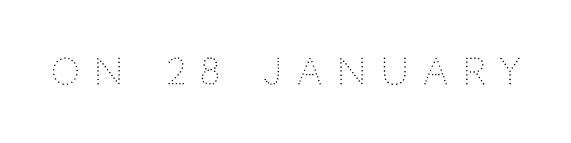
Q: Is the text bold? A: No.
Q: Is the text italic (slanted)? A: No, it is upright.
Q: Is the typeface a serif or a sans-serif typeface? A: Sans-serif.
Q: Is the text underlined? A: No.
Q: Is the spacing between letters normal or unusually wide? A: Unusually wide.
Q: Width (condensed, normal, or wide)? A: Normal.
Q: Stroke contrast? A: Low.
Q: x-height? A: Large.
Q: Monospaced? A: No.
